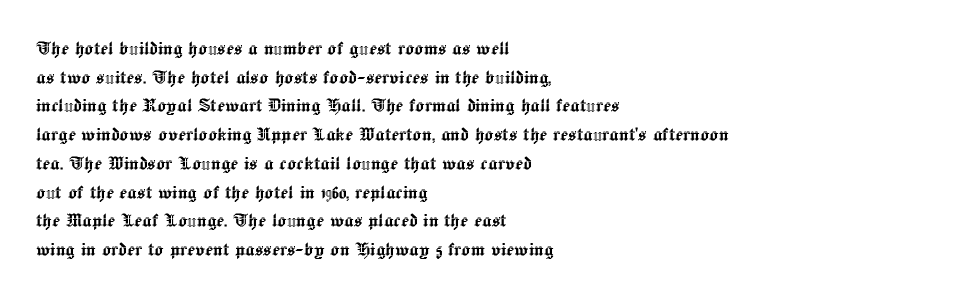
Q: Is the text italic (slanted)? A: No, it is upright.
Q: Is the text underlined? A: No.
Q: How is the paragraph aligned? A: Left-aligned.
Q: Is the spacing between letters normal or unusually wide? A: Normal.
Q: Is the spacing between lines tight, normal or loose? A: Normal.
